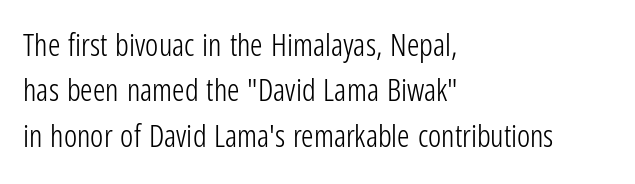
Q: Is the text bold? A: No.
Q: Is the text italic (slanted)? A: No, it is upright.
Q: Is the typeface a serif or a sans-serif typeface? A: Sans-serif.
Q: Is the text underlined? A: No.
Q: How is the paragraph aligned? A: Left-aligned.
Q: Is the spacing between letters normal or unusually wide? A: Normal.
Q: Is the spacing between lines tight, normal or loose? A: Normal.
Q: Width (condensed, normal, or wide)? A: Condensed.
Q: Stroke contrast? A: Low.
Q: x-height? A: Medium.
Q: Monospaced? A: No.
